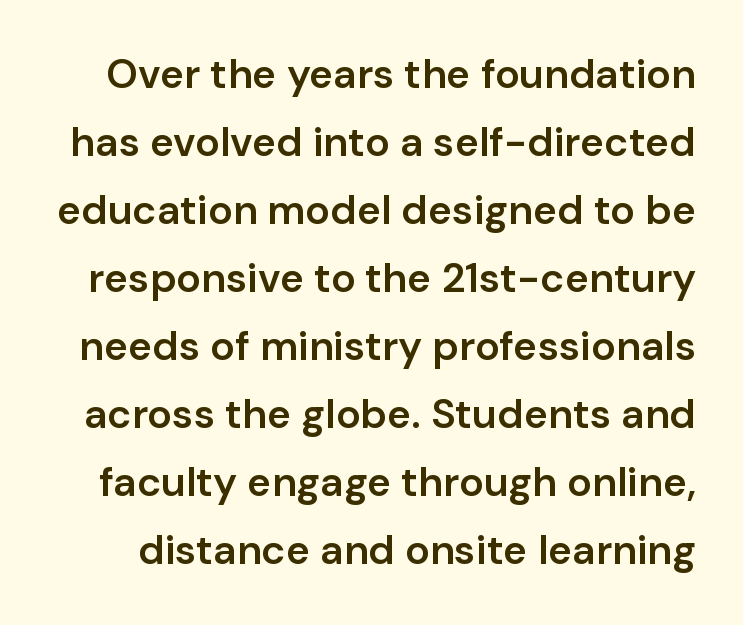
Q: Is the text bold? A: Semi-bold.
Q: Is the text italic (slanted)? A: No, it is upright.
Q: Is the typeface a serif or a sans-serif typeface? A: Sans-serif.
Q: Is the text underlined? A: No.
Q: Is the spacing between letters normal or unusually wide? A: Normal.
Q: Is the spacing between lines tight, normal or loose? A: Normal.
Q: Width (condensed, normal, or wide)? A: Normal.
Q: Stroke contrast? A: Low.
Q: x-height? A: Medium.
Q: Monospaced? A: No.
